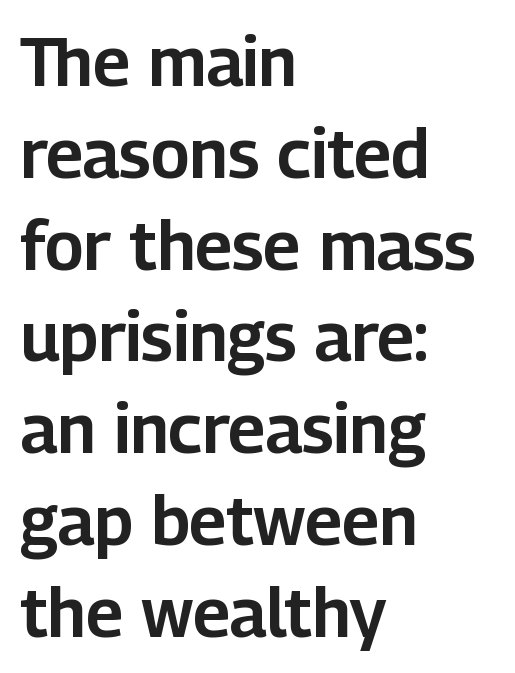
Q: Is the text italic (slanted)? A: No, it is upright.
Q: Is the typeface a serif or a sans-serif typeface? A: Sans-serif.
Q: Is the text underlined? A: No.
Q: How is the paragraph aligned? A: Left-aligned.
Q: Is the spacing between letters normal or unusually wide? A: Normal.
Q: Is the spacing between lines tight, normal or loose? A: Normal.
Q: Width (condensed, normal, or wide)? A: Normal.
Q: Stroke contrast? A: Low.
Q: x-height? A: Medium.
Q: Monospaced? A: No.
